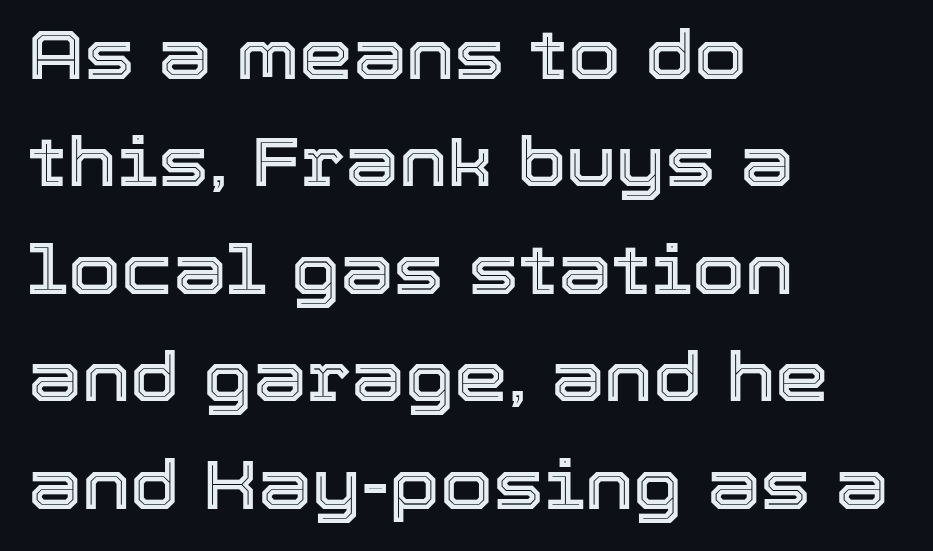
Q: Is the text italic (slanted)? A: No, it is upright.
Q: Is the text underlined? A: No.
Q: How is the paragraph aligned? A: Left-aligned.
Q: Is the spacing between letters normal or unusually wide? A: Normal.
Q: Is the spacing between lines tight, normal or loose? A: Normal.
Q: Width (condensed, normal, or wide)? A: Normal.
Q: x-height? A: Medium.
Q: Monospaced? A: No.
